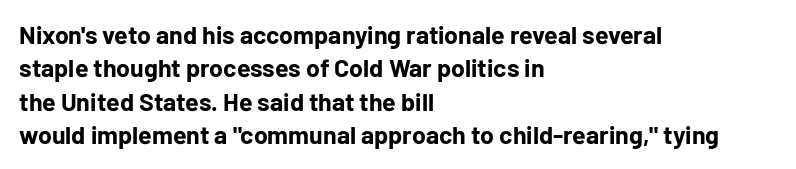
The image shows 25 px bold type, upright; set left-aligned, normal line spacing (1.34x), normal letter spacing, not underlined.
